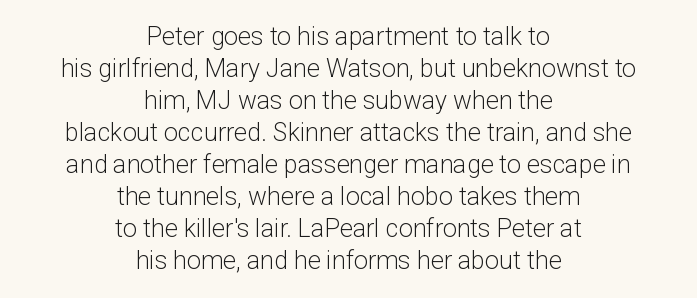
The image shows 25 px text type, upright; set centered, normal line spacing (1.28x), normal letter spacing, not underlined.
